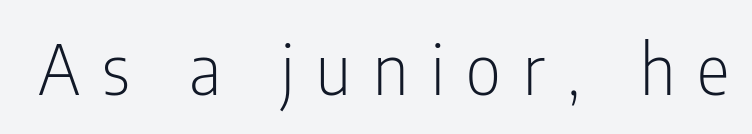
The image shows 69 px light, condensed sans-serif type, upright; set unusually wide letter spacing (+0.32 em), not underlined; low stroke contrast and a medium x-height.
